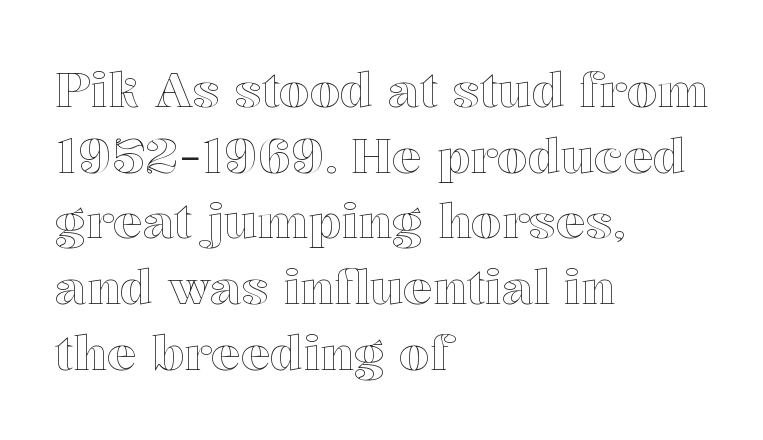
{"italic": "no", "width": "normal", "x_height": "medium", "monospaced": "no", "underline": "no", "align": "left", "line_spacing": "normal", "line_spacing_ratio": 1.34, "letter_spacing": "normal", "letter_spacing_em": 0.0, "glyph_px": 49}
